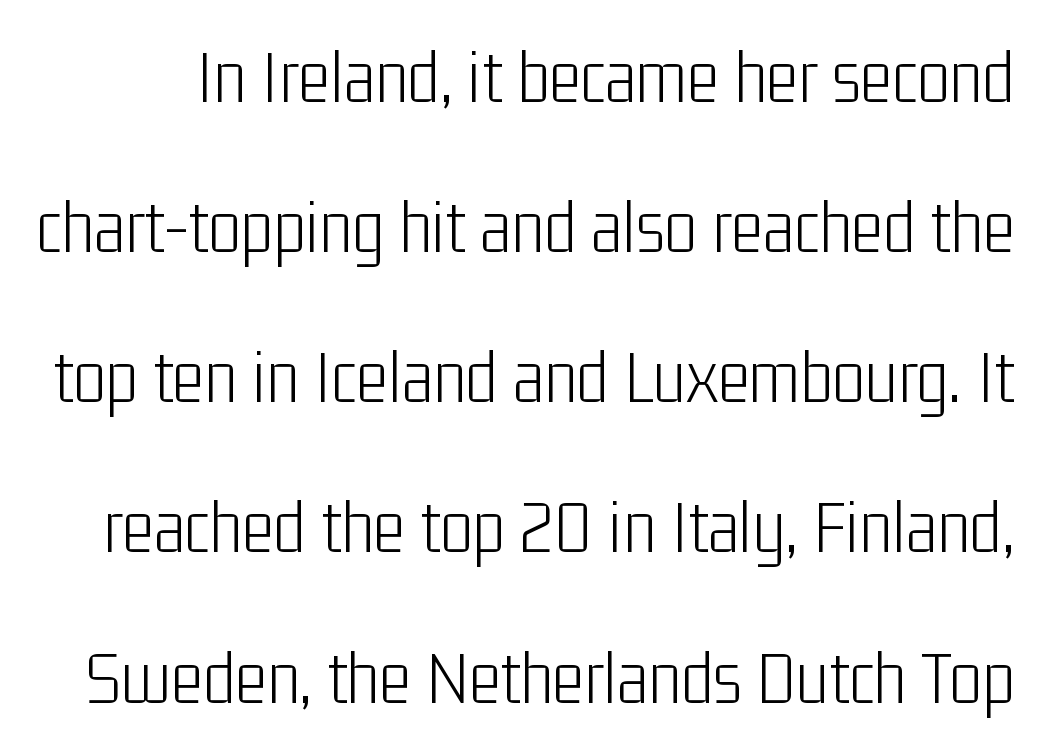
Caption: face not bold, strokes unweighted. The glyphs are unaccompanied by any horizontal stroke below them. The letters advance in unequal steps, a hallmark of proportional type. No extra tracking has been applied to these lines. The font's upright variant was chosen for this text. This rendering employs a face without finishing strokes, i.e., a sans-serif.
